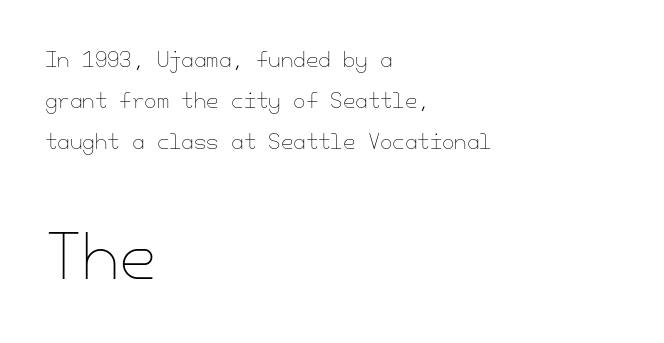
Decoration check: the copy has no underline. Tracking here is standard; glyphs follow each other at the usual distance. Teacher's note: observe the even left margin — that is flush-left alignment. Stem width sits at or under what a default text font uses. The line-height multiplier appears high, well above default.
